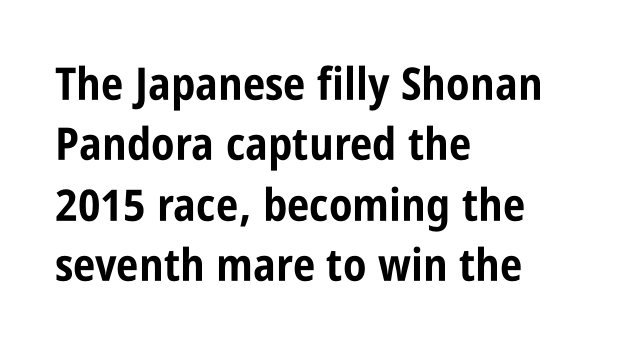
The image shows 45 px bold, condensed sans-serif type, upright; set left-aligned, normal line spacing (1.34x), normal letter spacing, not underlined; low stroke contrast and a large x-height.
